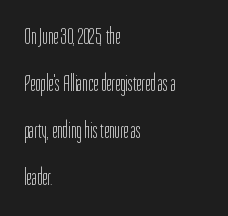
{"italic": "no", "bold": "no", "underline": "no", "align": "left", "line_spacing": "loose", "line_spacing_ratio": 2.05, "letter_spacing": "normal", "letter_spacing_em": 0.0, "glyph_px": 23}
